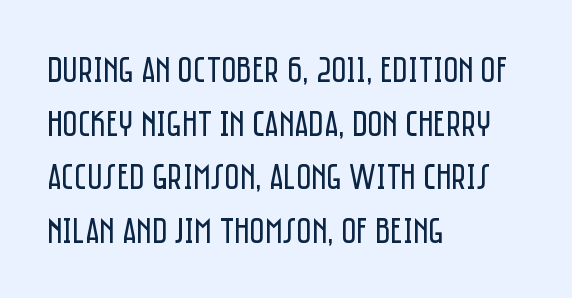
Q: Is the text bold? A: No.
Q: Is the text italic (slanted)? A: No, it is upright.
Q: Is the typeface a serif or a sans-serif typeface? A: Sans-serif.
Q: Is the text underlined? A: No.
Q: How is the paragraph aligned? A: Left-aligned.
Q: Is the spacing between letters normal or unusually wide? A: Normal.
Q: Is the spacing between lines tight, normal or loose? A: Normal.
Q: Width (condensed, normal, or wide)? A: Condensed.
Q: Stroke contrast? A: Low.
Q: x-height? A: Large.
Q: Monospaced? A: No.
